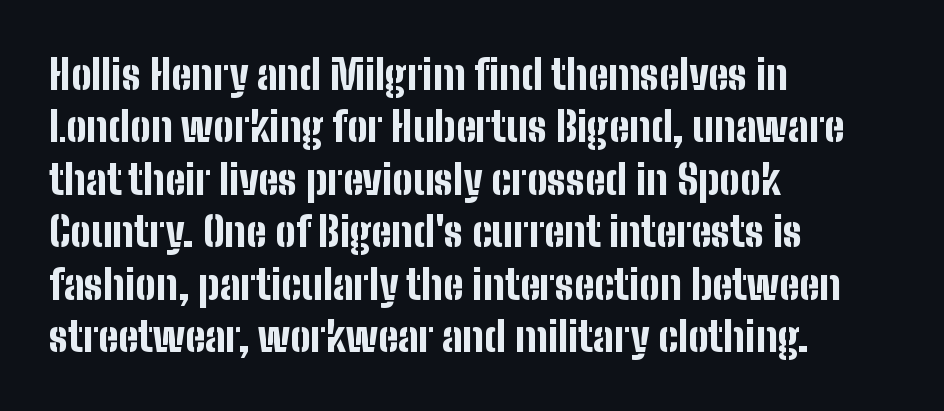
Q: Is the text bold? A: Yes.
Q: Is the text italic (slanted)? A: No, it is upright.
Q: Is the typeface a serif or a sans-serif typeface? A: Sans-serif.
Q: Is the text underlined? A: No.
Q: How is the paragraph aligned? A: Left-aligned.
Q: Is the spacing between letters normal or unusually wide? A: Normal.
Q: Is the spacing between lines tight, normal or loose? A: Normal.
Q: Width (condensed, normal, or wide)? A: Condensed.
Q: Stroke contrast? A: Low.
Q: x-height? A: Medium.
Q: Monospaced? A: No.
